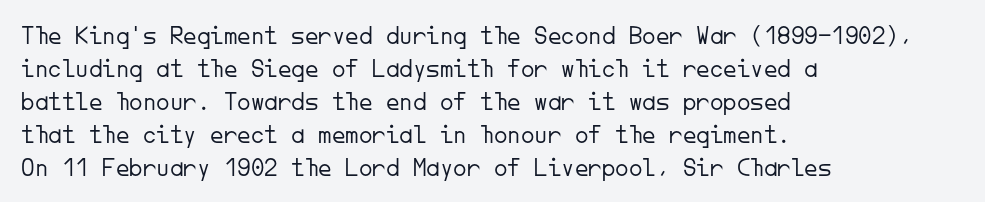
The type sits square on the baseline with zero lean. All the whitespace from short lines collects on the right. Students, note that the glyphs here touch the page at normal intervals. Weight class: somewhere from thin through regular. The foot of each line stays bare and open.
